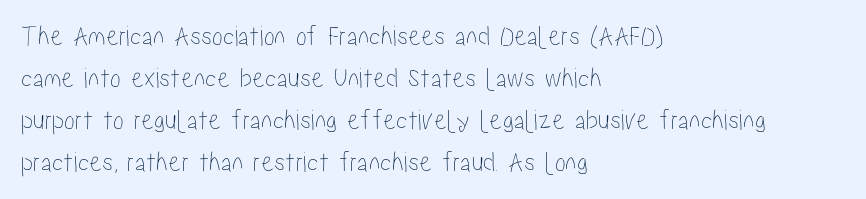
Tall strokes in this sample are plumb rather than angled. The type is set solid horizontally, with unmodified tracking. The setting favours the left margin, as ordinary paragraphs usually do. The area under the type is left untouched.
